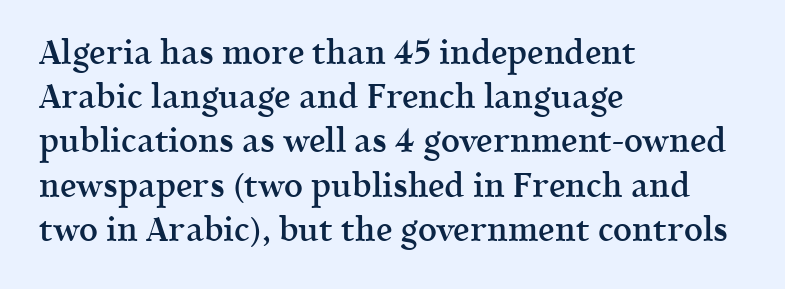
A typesetter would call this zero additional tracking. This rendering uses left alignment, leaving the right contour irregular. Posture: vertical. You could not count columns in this text — the font is proportionally spaced. How heavy is the stroke? Medium-heavy — a semibold, shy of bold. Old-style or modern, the face here clearly has serifs.
